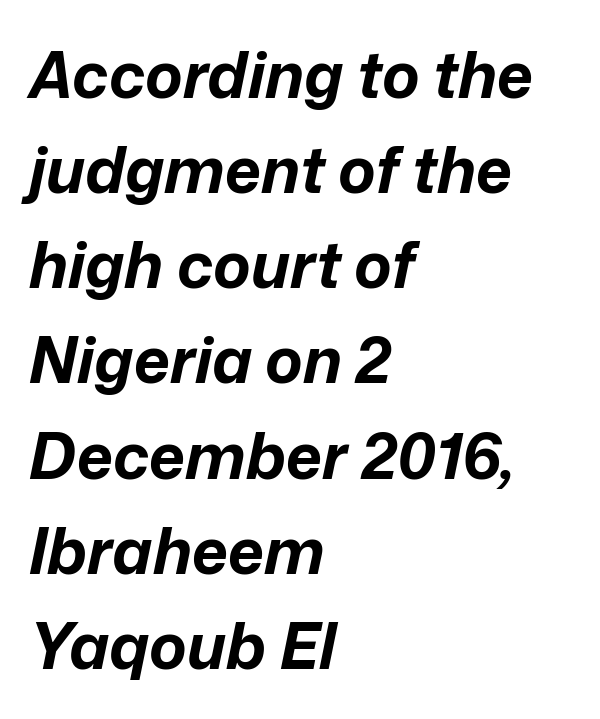
{"italic": "yes", "lean": "right", "slant_degrees": 12, "bold": "yes", "weight": "bold", "width": "normal", "stroke_contrast": "low", "x_height": "medium", "monospaced": "no", "underline": "no", "align": "left", "line_spacing": "normal", "line_spacing_ratio": 1.51, "letter_spacing": "normal", "letter_spacing_em": 0.0, "glyph_px": 63}
